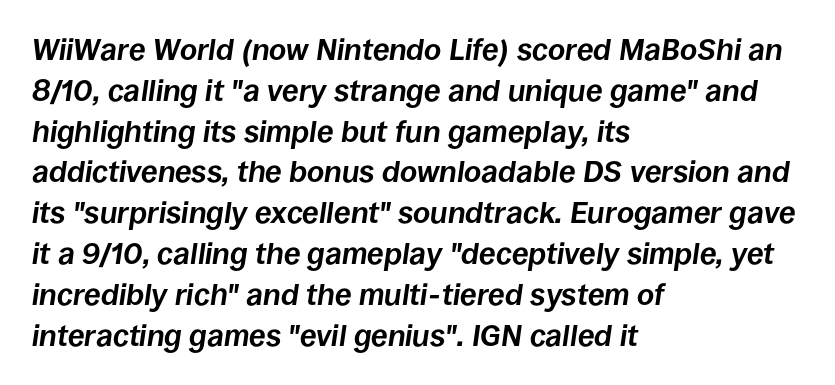
Q: Is the text bold? A: Yes.
Q: Is the text italic (slanted)? A: Yes, it leans right by about 8 degrees.
Q: Is the text underlined? A: No.
Q: How is the paragraph aligned? A: Left-aligned.
Q: Is the spacing between letters normal or unusually wide? A: Normal.
Q: Is the spacing between lines tight, normal or loose? A: Normal.
Q: Width (condensed, normal, or wide)? A: Normal.
Q: Stroke contrast? A: Low.
Q: x-height? A: Large.
Q: Monospaced? A: No.
